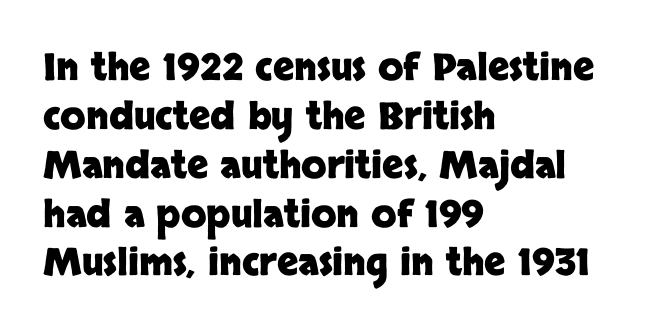
The image shows 37 px heavy sans-serif type, upright; set left-aligned, normal line spacing (1.32x), normal letter spacing, not underlined; low stroke contrast and a large x-height.
